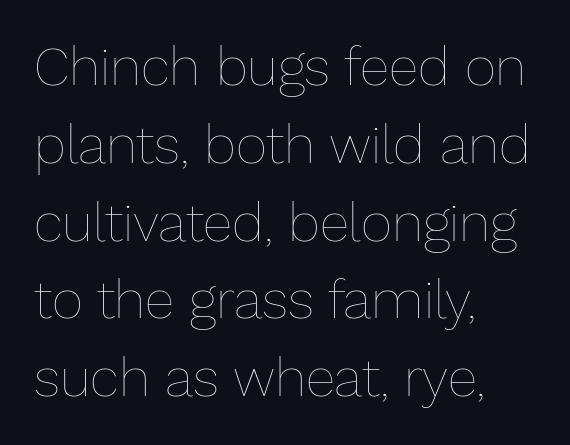
Q: Is the text bold? A: No.
Q: Is the text italic (slanted)? A: No, it is upright.
Q: Is the text underlined? A: No.
Q: How is the paragraph aligned? A: Left-aligned.
Q: Is the spacing between letters normal or unusually wide? A: Normal.
Q: Is the spacing between lines tight, normal or loose? A: Normal.
Q: Width (condensed, normal, or wide)? A: Normal.
Q: Stroke contrast? A: Low.
Q: x-height? A: Medium.
Q: Monospaced? A: No.
